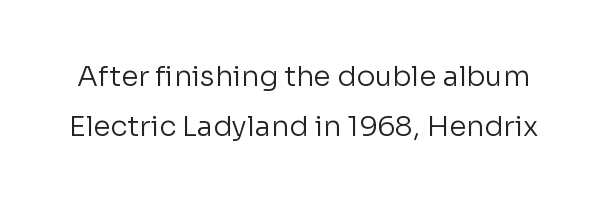
Q: Is the text bold? A: No.
Q: Is the text italic (slanted)? A: No, it is upright.
Q: Is the typeface a serif or a sans-serif typeface? A: Sans-serif.
Q: Is the text underlined? A: No.
Q: Is the spacing between letters normal or unusually wide? A: Normal.
Q: Width (condensed, normal, or wide)? A: Normal.
Q: Stroke contrast? A: Low.
Q: x-height? A: Medium.
Q: Monospaced? A: No.
